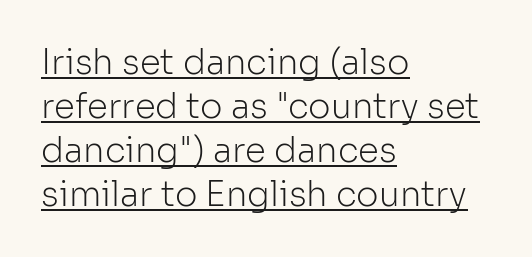
These lines were composed using upright roman letters. Caption: lettering with a line underneath. Regarding leading, the lines here are spaced in the standard way. Line beginnings align vertically; line endings do not. A typesetter would label this face a sans.
